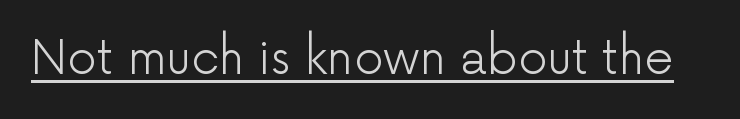
{"serif": "no", "italic": "no", "bold": "no", "weight": "light", "width": "normal", "stroke_contrast": "low", "x_height": "medium", "monospaced": "no", "underline": "yes", "letter_spacing": "normal", "letter_spacing_em": 0.0, "glyph_px": 46}
